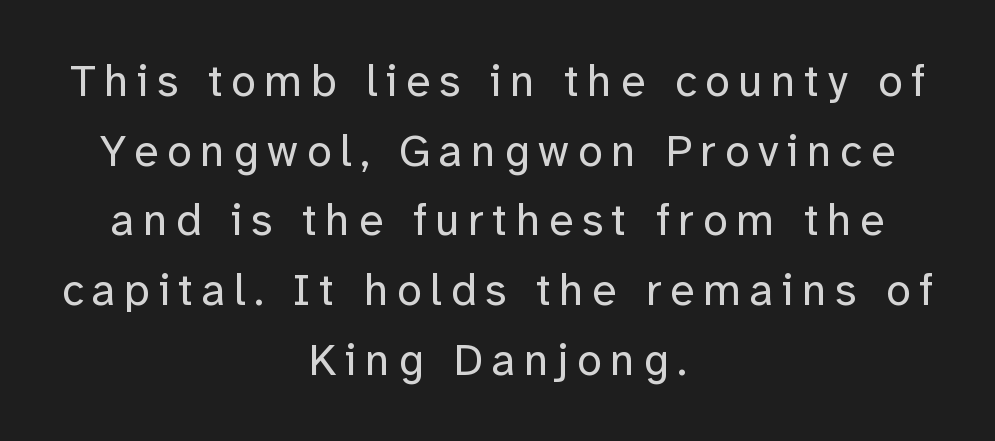
The rendering uses a moderate line-height, typical for paragraphs. Each row of text sits above clean, open space. Is this a fixed-width face? No — the glyphs have proportional, varying widths. Layout note: lines centered. Counters stay open thanks to moderate or lighter strokes. Serifs: no, the terminals of the letterforms are clean.
